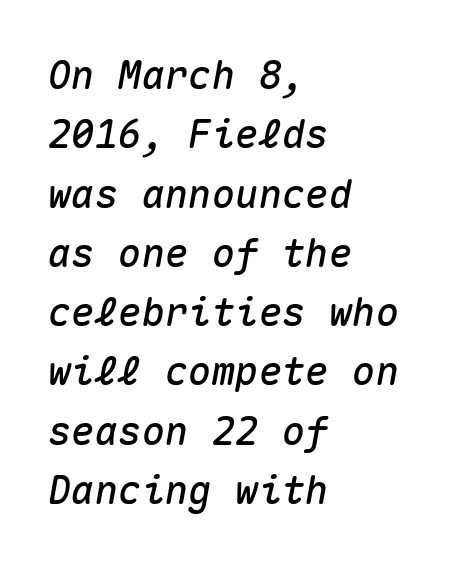
{"italic": "yes", "lean": "right", "slant_degrees": 10, "width": "normal", "stroke_contrast": "medium", "x_height": "medium", "monospaced": "yes", "underline": "no", "align": "left", "line_spacing": "normal", "line_spacing_ratio": 1.52, "letter_spacing": "normal", "letter_spacing_em": 0.0, "glyph_px": 39}
